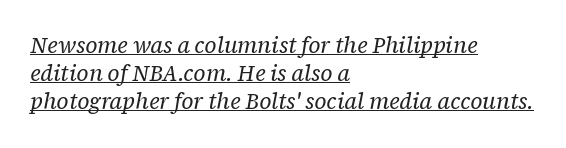
{"italic": "yes", "lean": "right", "slant_degrees": 12, "bold": "no", "underline": "yes", "align": "left", "line_spacing": "normal", "line_spacing_ratio": 1.28, "letter_spacing": "normal", "letter_spacing_em": 0.0, "glyph_px": 22}
